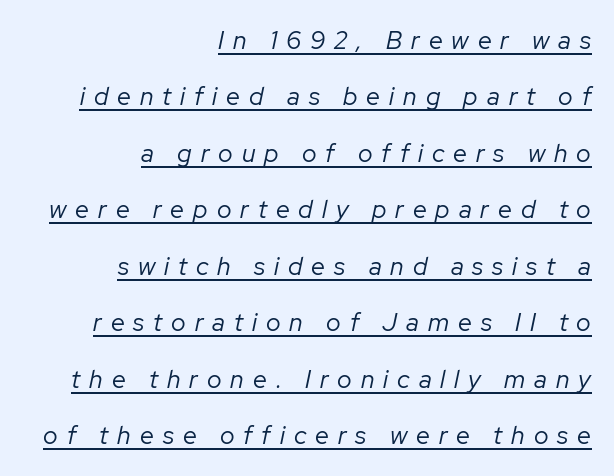
Q: Is the text bold? A: No.
Q: Is the text italic (slanted)? A: Yes, it leans right by about 12 degrees.
Q: Is the text underlined? A: Yes.
Q: How is the paragraph aligned? A: Right-aligned.
Q: Is the spacing between letters normal or unusually wide? A: Unusually wide.
Q: Is the spacing between lines tight, normal or loose? A: Loose.
